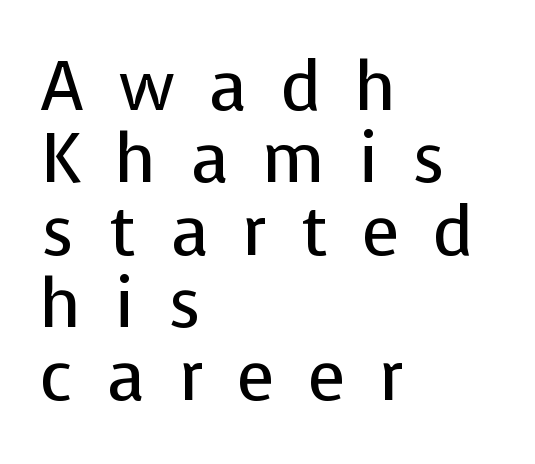
Q: Is the text bold? A: No.
Q: Is the text italic (slanted)? A: No, it is upright.
Q: Is the typeface a serif or a sans-serif typeface? A: Sans-serif.
Q: Is the text underlined? A: No.
Q: How is the paragraph aligned? A: Left-aligned.
Q: Is the spacing between letters normal or unusually wide? A: Unusually wide.
Q: Is the spacing between lines tight, normal or loose? A: Tight.
Q: Width (condensed, normal, or wide)? A: Normal.
Q: Stroke contrast? A: Low.
Q: x-height? A: Medium.
Q: Monospaced? A: No.
